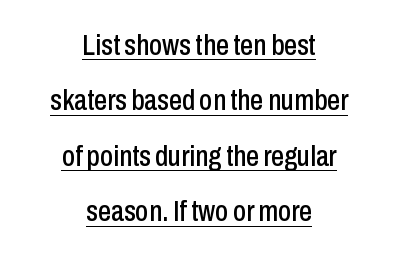
The image shows 29 px condensed sans-serif type, upright; set centered, loose line spacing (1.91x), normal letter spacing, underlined; low stroke contrast and a medium x-height.
